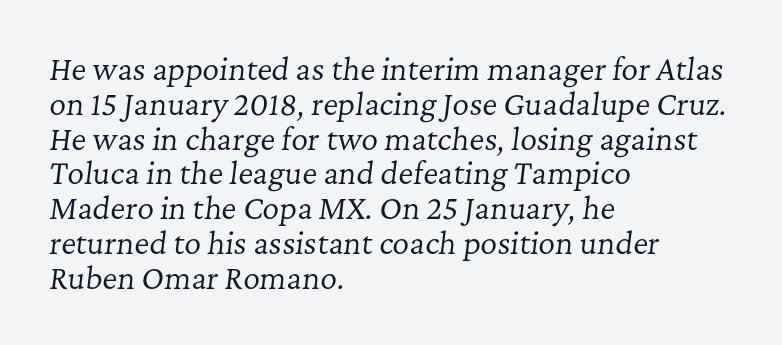
The image shows 29 px regular-weight serif type, italic (leaning right); set left-aligned, line spacing 1.2x, normal letter spacing, not underlined; low stroke contrast and a medium x-height.
